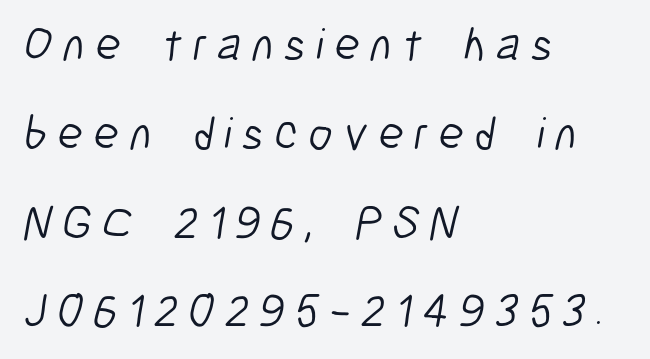
The image shows 47 px light, condensed sans-serif type; set left-aligned, line spacing 1.89x, unusually wide letter spacing (+0.22 em), not underlined; low stroke contrast and a medium x-height.
